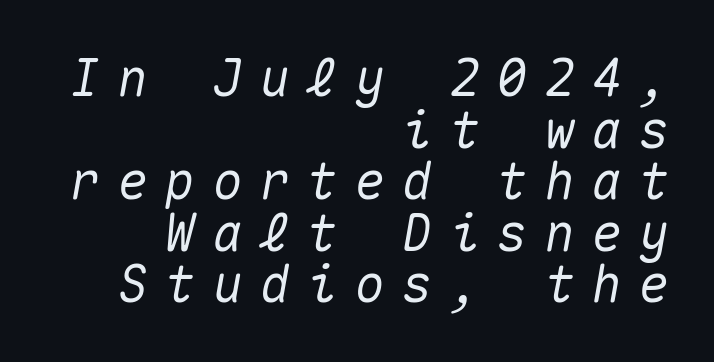
The rendering applies a slant to the glyphs. The compositor pushed each line to the right boundary. Honestly, there is no underline to notice here at all. Note the uniform advance width — an 'i' takes as much space as an 'm'. This rendering widens character spacing well past its baseline value.
